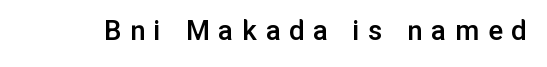
Q: Is the text bold? A: Semi-bold.
Q: Is the text italic (slanted)? A: No, it is upright.
Q: Is the typeface a serif or a sans-serif typeface? A: Sans-serif.
Q: Is the text underlined? A: No.
Q: Is the spacing between letters normal or unusually wide? A: Unusually wide.
Q: Width (condensed, normal, or wide)? A: Normal.
Q: Stroke contrast? A: Low.
Q: x-height? A: Medium.
Q: Monospaced? A: No.
